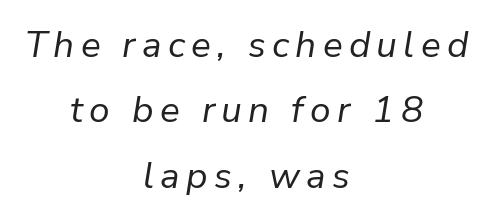
{"italic": "yes", "lean": "right", "slant_degrees": 9, "bold": "no", "weight": "regular", "width": "normal", "stroke_contrast": "low", "x_height": "medium", "monospaced": "no", "underline": "no", "align": "center", "line_spacing_ratio": 1.77, "glyph_px": 37}
